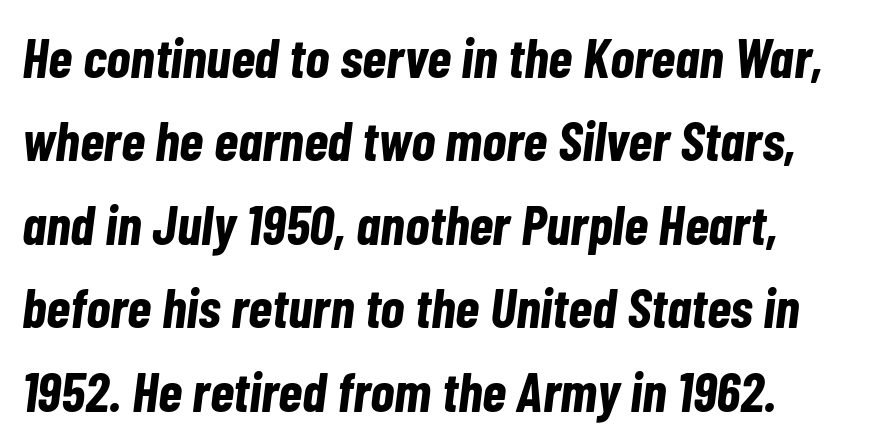
The zone under the glyphs is completely vacant. Tracking value appears to be zero — textbook default spacing. These lines carry a lot of weight — the face is fully bold. The rendering uses natural spacing where letterforms have individual widths.
